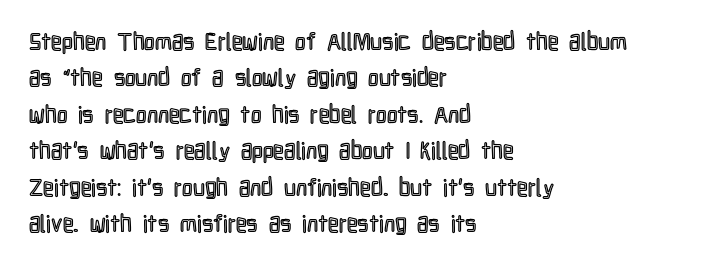
The image shows 24 px text type, upright; set left-aligned, normal line spacing (1.52x), normal letter spacing, not underlined.
